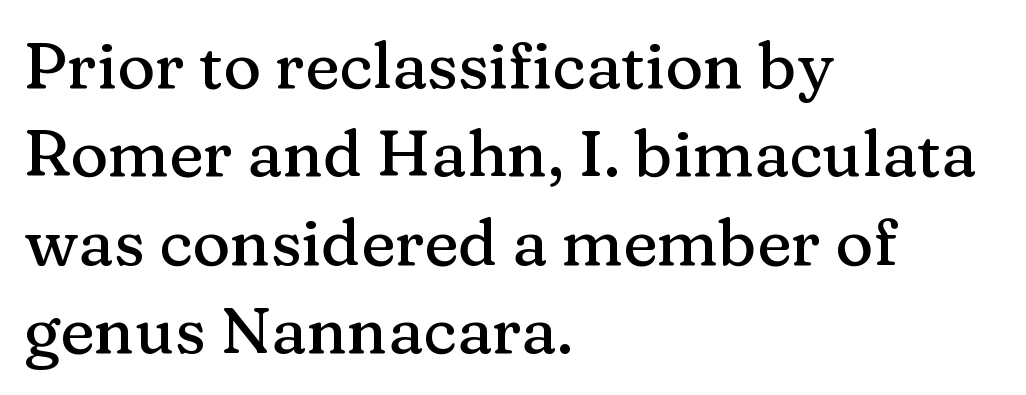
Q: Is the text italic (slanted)? A: No, it is upright.
Q: Is the typeface a serif or a sans-serif typeface? A: Serif.
Q: Is the text underlined? A: No.
Q: How is the paragraph aligned? A: Left-aligned.
Q: Is the spacing between letters normal or unusually wide? A: Normal.
Q: Is the spacing between lines tight, normal or loose? A: Normal.
Q: Width (condensed, normal, or wide)? A: Normal.
Q: Stroke contrast? A: Medium.
Q: x-height? A: Medium.
Q: Monospaced? A: No.
